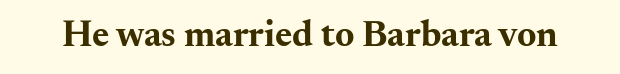
Q: Is the text bold? A: Yes.
Q: Is the text italic (slanted)? A: No, it is upright.
Q: Is the typeface a serif or a sans-serif typeface? A: Serif.
Q: Is the text underlined? A: No.
Q: Is the spacing between letters normal or unusually wide? A: Normal.
Q: Width (condensed, normal, or wide)? A: Wide.
Q: Stroke contrast? A: Medium.
Q: x-height? A: Small.
Q: Monospaced? A: No.
